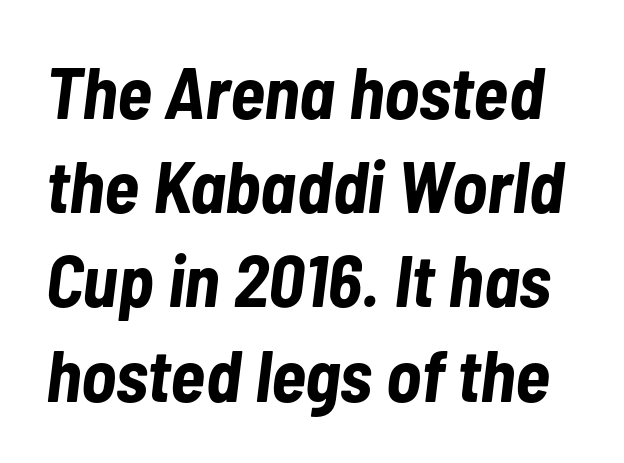
The passage shown has conventional tracking throughout. This is oblique type, the kind used for emphasis or titles. The vertical gap from one line to the next is medium. Anything drawn beneath the words? Only blank space.
